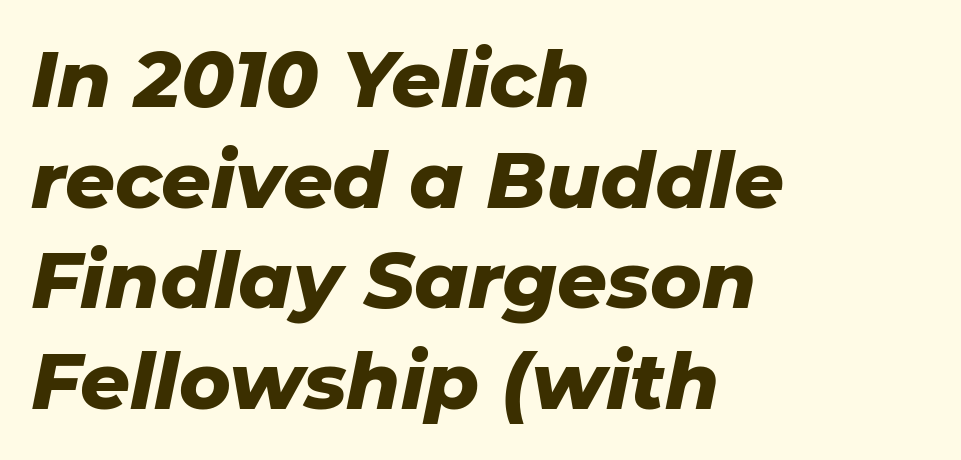
Q: Is the text bold? A: Yes.
Q: Is the text italic (slanted)? A: Yes, it leans right by about 11 degrees.
Q: Is the text underlined? A: No.
Q: How is the paragraph aligned? A: Left-aligned.
Q: Is the spacing between letters normal or unusually wide? A: Normal.
Q: Is the spacing between lines tight, normal or loose? A: Normal.
Q: Width (condensed, normal, or wide)? A: Normal.
Q: Stroke contrast? A: Low.
Q: x-height? A: Medium.
Q: Monospaced? A: No.
